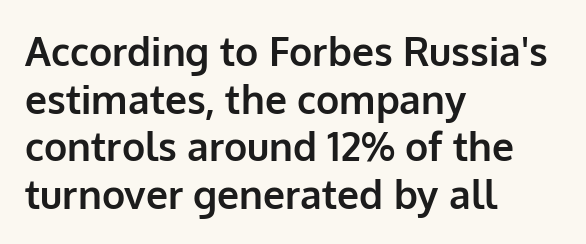
The image shows 39 px bold sans-serif type, upright; set left-aligned, line spacing 1.22x, normal letter spacing, not underlined; low stroke contrast and a medium x-height.
